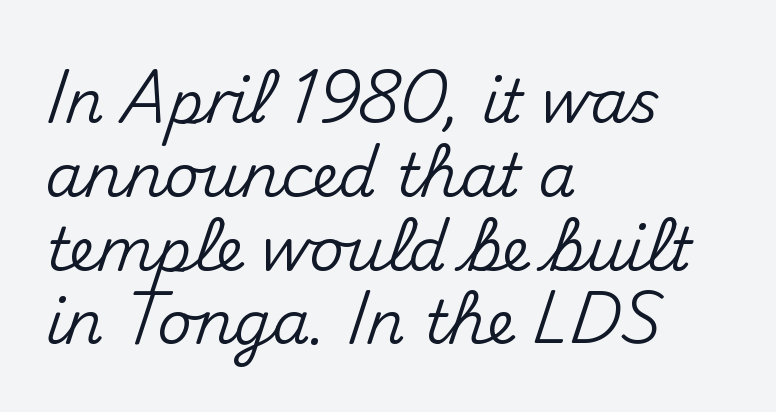
Q: Is the text italic (slanted)? A: Yes.
Q: Is the typeface a serif or a sans-serif typeface? A: Sans-serif.
Q: Is the text underlined? A: No.
Q: How is the paragraph aligned? A: Left-aligned.
Q: Is the spacing between letters normal or unusually wide? A: Normal.
Q: Width (condensed, normal, or wide)? A: Normal.
Q: Stroke contrast? A: Medium.
Q: x-height? A: Small.
Q: Monospaced? A: No.
